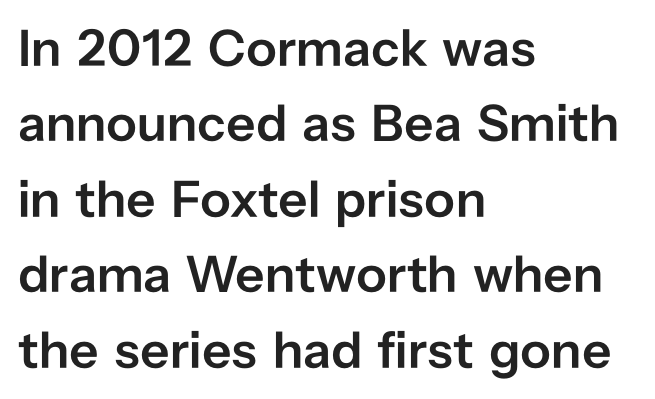
Q: Is the text bold? A: Semi-bold.
Q: Is the text italic (slanted)? A: No, it is upright.
Q: Is the typeface a serif or a sans-serif typeface? A: Sans-serif.
Q: Is the text underlined? A: No.
Q: How is the paragraph aligned? A: Left-aligned.
Q: Is the spacing between letters normal or unusually wide? A: Normal.
Q: Is the spacing between lines tight, normal or loose? A: Normal.
Q: Width (condensed, normal, or wide)? A: Normal.
Q: Stroke contrast? A: Low.
Q: x-height? A: Medium.
Q: Monospaced? A: No.
